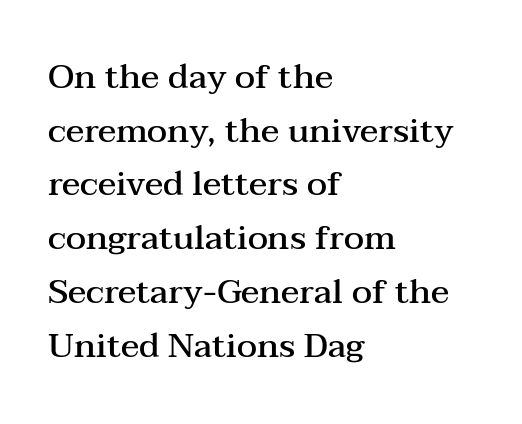
The axis of the letterforms is exactly vertical. Typographic density is moderately raised because the face is semibold. The lines in this sample share a left origin and differ only in where they stop. Glance below the letters and you will spot only blank space.
